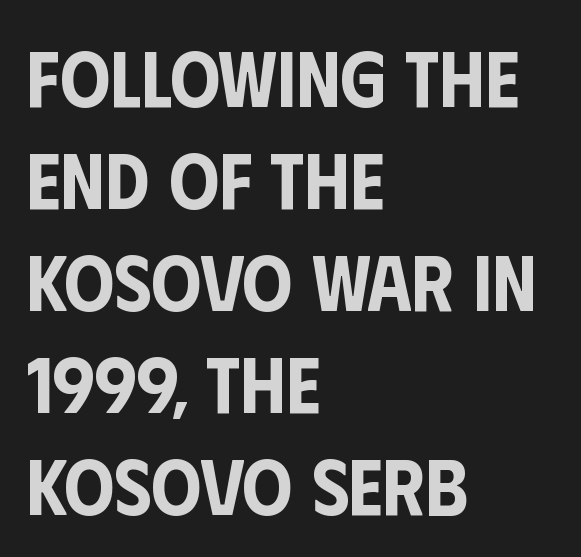
Q: Is the text italic (slanted)? A: No, it is upright.
Q: Is the typeface a serif or a sans-serif typeface? A: Sans-serif.
Q: Is the text underlined? A: No.
Q: How is the paragraph aligned? A: Left-aligned.
Q: Is the spacing between letters normal or unusually wide? A: Normal.
Q: Is the spacing between lines tight, normal or loose? A: Normal.
Q: Width (condensed, normal, or wide)? A: Condensed.
Q: Stroke contrast? A: Low.
Q: x-height? A: Large.
Q: Monospaced? A: No.
